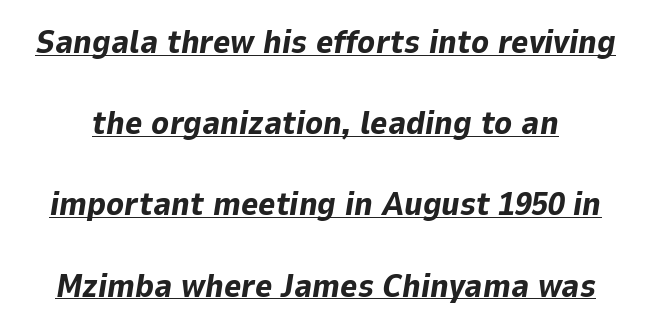
The image shows 33 px bold type, italic (leaning right); set loose line spacing (2.46x), normal letter spacing, underlined; low stroke contrast and a medium x-height.
